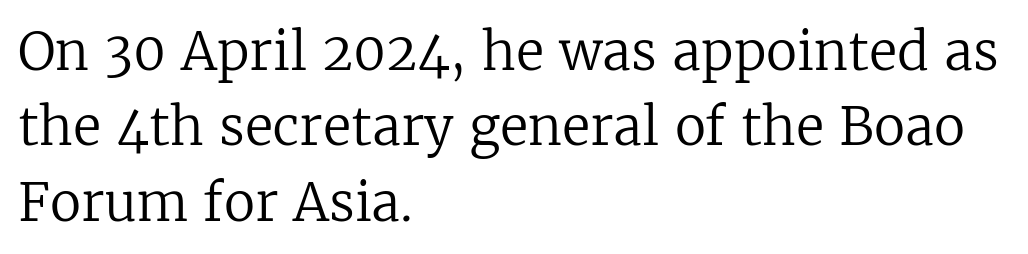
Q: Is the text bold? A: No.
Q: Is the text italic (slanted)? A: No, it is upright.
Q: Is the typeface a serif or a sans-serif typeface? A: Serif.
Q: Is the text underlined? A: No.
Q: How is the paragraph aligned? A: Left-aligned.
Q: Is the spacing between letters normal or unusually wide? A: Normal.
Q: Is the spacing between lines tight, normal or loose? A: Normal.
Q: Width (condensed, normal, or wide)? A: Normal.
Q: Stroke contrast? A: Low.
Q: x-height? A: Medium.
Q: Monospaced? A: No.
